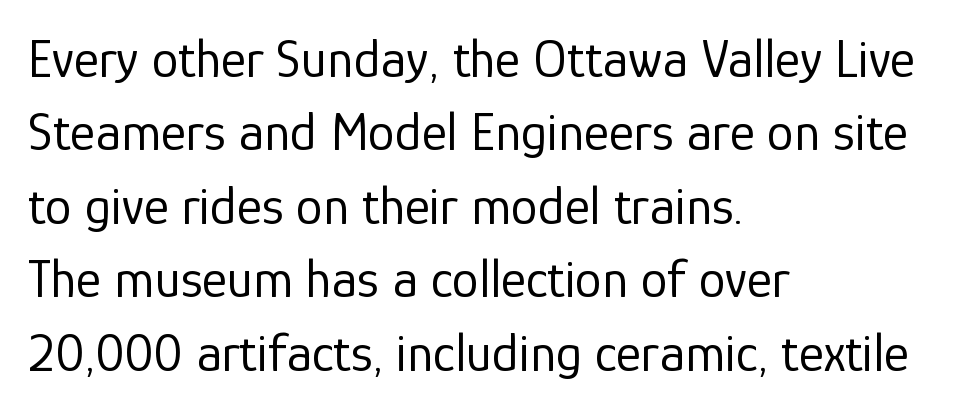
{"serif": "no", "italic": "no", "bold": "no", "weight": "regular", "width": "normal", "stroke_contrast": "low", "x_height": "medium", "monospaced": "no", "underline": "no", "align": "left", "line_spacing": "normal", "line_spacing_ratio": 1.36, "letter_spacing": "normal", "letter_spacing_em": 0.0, "glyph_px": 54}
